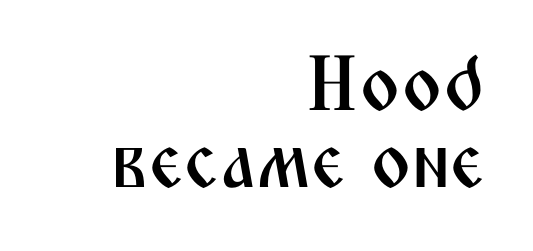
What's the leading like? Squeezed, with rows nearly overlapping. Clear beneath every line of the passage. Words appear dense and cohesive because spacing is normal. Type style note: lacks serifs.
